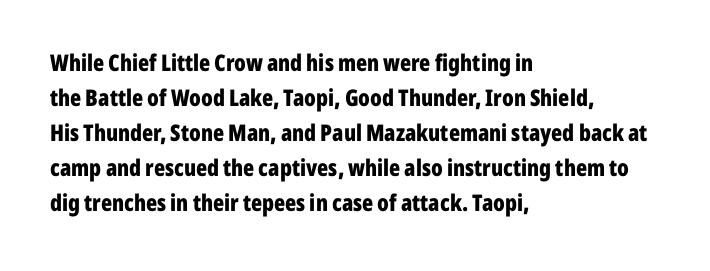
A normal amount of white space separates one row of letters from the next. The lines in this sample share a left origin and differ only in where they stop. Characters follow at the spacing the type designer built in. In terms of weight, the rendering is a true, heavy bold.
